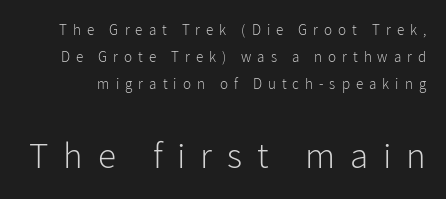
{"serif": "no", "italic": "no", "bold": "no", "weight": "light", "width": "normal", "stroke_contrast": "low", "x_height": "medium", "monospaced": "no", "underline": "no", "line_spacing_ratio": 1.8, "letter_spacing": "wide", "letter_spacing_em": 0.4, "larger_block": "second", "size_ratio": 2.47, "glyph_px": 37}
